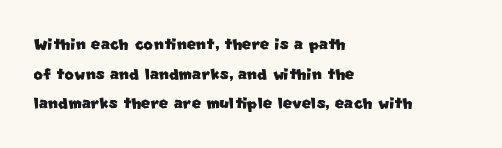
The rendering uses a moderate line-height, typical for paragraphs. The strip under each line holds only bare page. Does the copy run flush right? No — it runs flush left. Tracking here is standard; glyphs follow each other at the usual distance.
